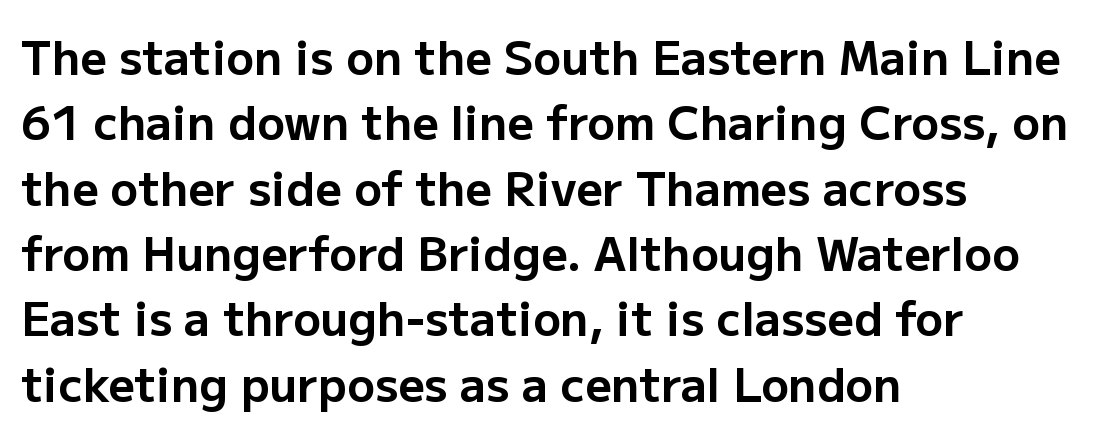
Q: Is the text bold? A: Yes.
Q: Is the text italic (slanted)? A: No, it is upright.
Q: Is the typeface a serif or a sans-serif typeface? A: Sans-serif.
Q: Is the text underlined? A: No.
Q: How is the paragraph aligned? A: Left-aligned.
Q: Is the spacing between letters normal or unusually wide? A: Normal.
Q: Is the spacing between lines tight, normal or loose? A: Normal.
Q: Width (condensed, normal, or wide)? A: Normal.
Q: Stroke contrast? A: Low.
Q: x-height? A: Medium.
Q: Monospaced? A: No.
